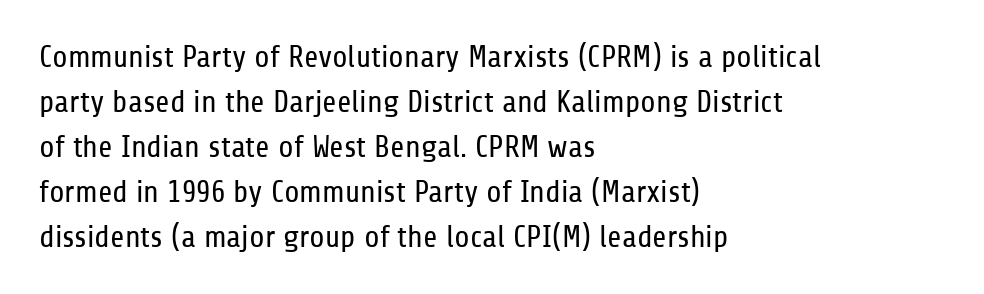
{"serif": "no", "italic": "no", "bold": "no", "weight": "regular", "width": "condensed", "stroke_contrast": "low", "x_height": "medium", "monospaced": "no", "underline": "no", "align": "left", "line_spacing": "normal", "line_spacing_ratio": 1.45, "letter_spacing": "normal", "letter_spacing_em": 0.0, "glyph_px": 31}
